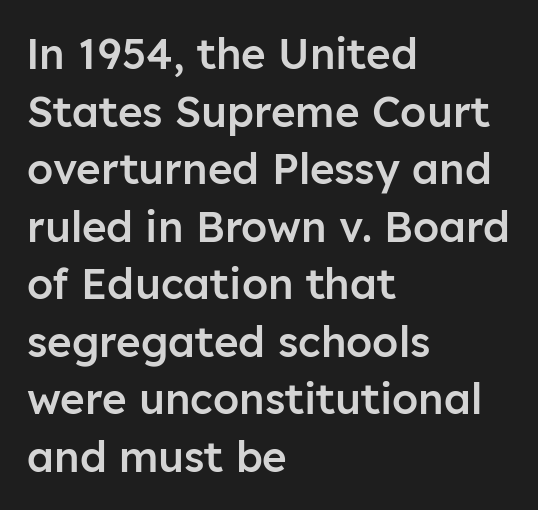
{"serif": "no", "italic": "no", "bold": "semi", "weight": "semibold", "width": "normal", "stroke_contrast": "low", "x_height": "medium", "monospaced": "no", "underline": "no", "align": "left", "line_spacing": "normal", "line_spacing_ratio": 1.37, "letter_spacing": "normal", "letter_spacing_em": 0.0, "glyph_px": 42}
